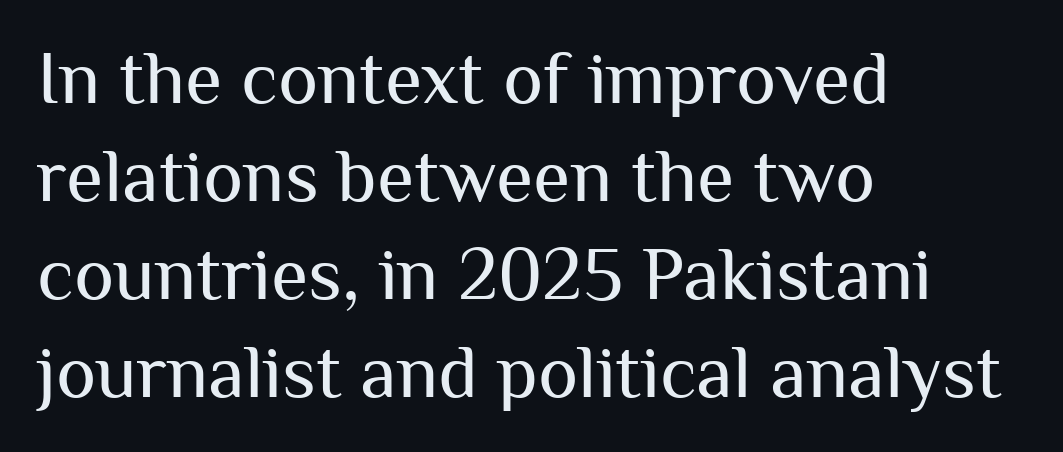
{"serif": "no", "italic": "no", "bold": "no", "weight": "regular", "width": "normal", "stroke_contrast": "medium", "x_height": "medium", "monospaced": "no", "underline": "no", "align": "left", "line_spacing": "normal", "line_spacing_ratio": 1.29, "letter_spacing": "normal", "letter_spacing_em": 0.0, "glyph_px": 76}
